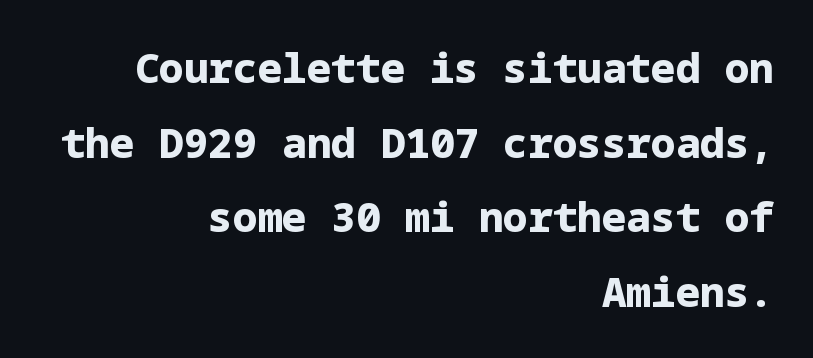
The image shows 41 px bold sans-serif type, upright; set right-aligned, line spacing 1.82x, normal letter spacing, not underlined; low stroke contrast and a medium x-height.
